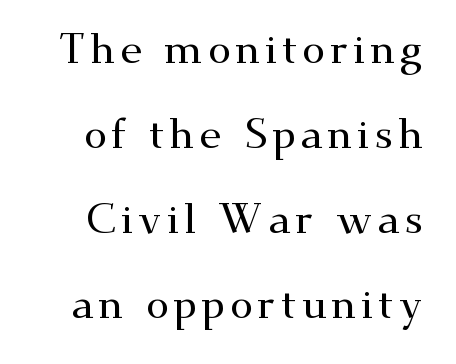
The image shows 42 px wide serif type, upright; set loose line spacing (2.02x), not underlined; medium stroke contrast and a small x-height.
